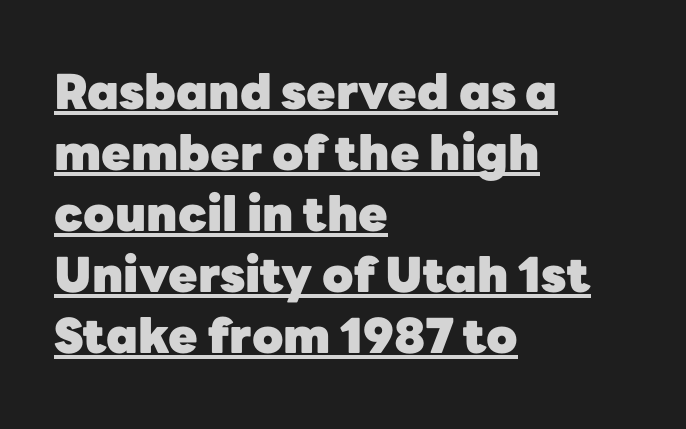
{"serif": "no", "italic": "no", "bold": "yes", "weight": "heavy", "width": "normal", "stroke_contrast": "low", "x_height": "medium", "monospaced": "no", "underline": "yes", "align": "left", "line_spacing": "normal", "line_spacing_ratio": 1.27, "letter_spacing": "normal", "letter_spacing_em": 0.0, "glyph_px": 48}
